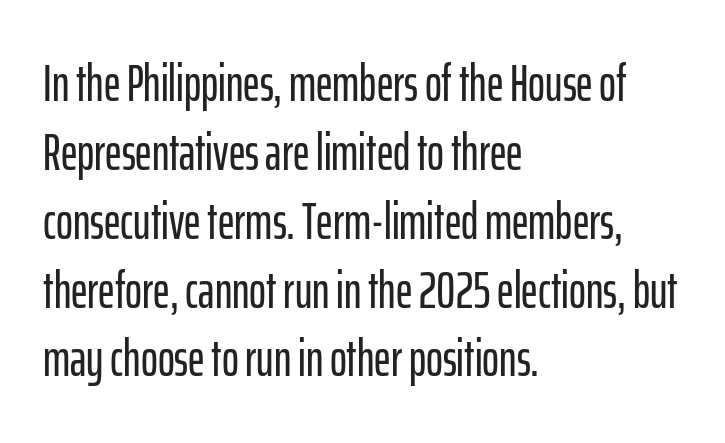
The image shows 51 px condensed sans-serif type, upright; set left-aligned, normal line spacing (1.35x), normal letter spacing, not underlined; low stroke contrast and a medium x-height.
